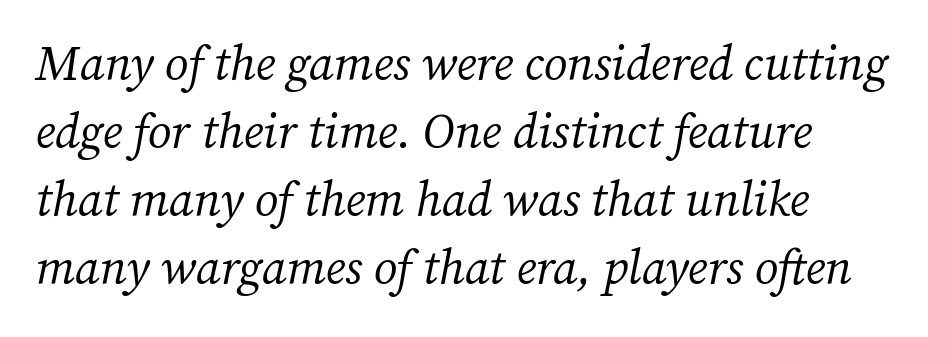
Q: Is the text bold? A: No.
Q: Is the text italic (slanted)? A: Yes, it leans right by about 12 degrees.
Q: Is the typeface a serif or a sans-serif typeface? A: Serif.
Q: Is the text underlined? A: No.
Q: Is the spacing between letters normal or unusually wide? A: Normal.
Q: Is the spacing between lines tight, normal or loose? A: Normal.
Q: Width (condensed, normal, or wide)? A: Normal.
Q: Stroke contrast? A: Medium.
Q: x-height? A: Medium.
Q: Monospaced? A: No.
